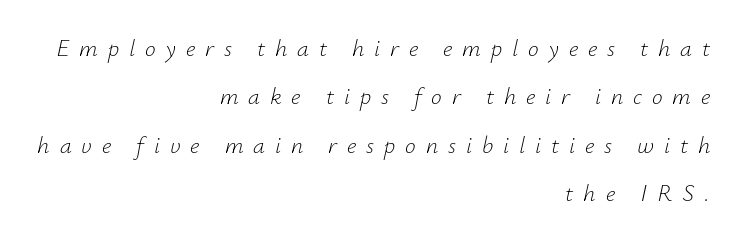
Slanted lettering throughout. These glyphs show unthickened strokes, regular width or finer. Notice how the passage keeps a crisp vertical edge on the right only. A great deal of white space separates one row of letters from the next. The baseline area is clear.
